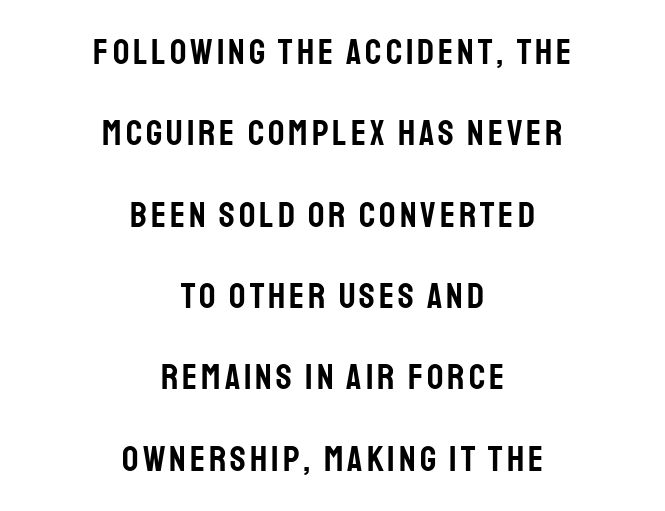
Leftover space on each line is divided equally before and after the words. Here the designer chose a conventional face with non-uniform glyph widths. Classification — sans serif. A great deal of white space separates one row of letters from the next. Posture: upright roman. Decoration check: the copy has no underline.
